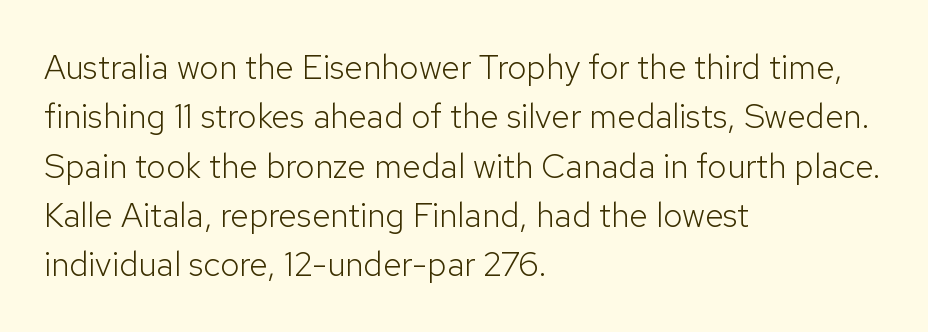
This block has exactly the height ordinary leading produces. The typeface chosen for these lines omits serifs. A student would call this left alignment; a typographer would say flush left, rag right. The passage shown is typed in a proportional face where columns would drift. Bold? No — there's no thickening of the strokes. You can tell it's not italic because the verticals are truly vertical.
